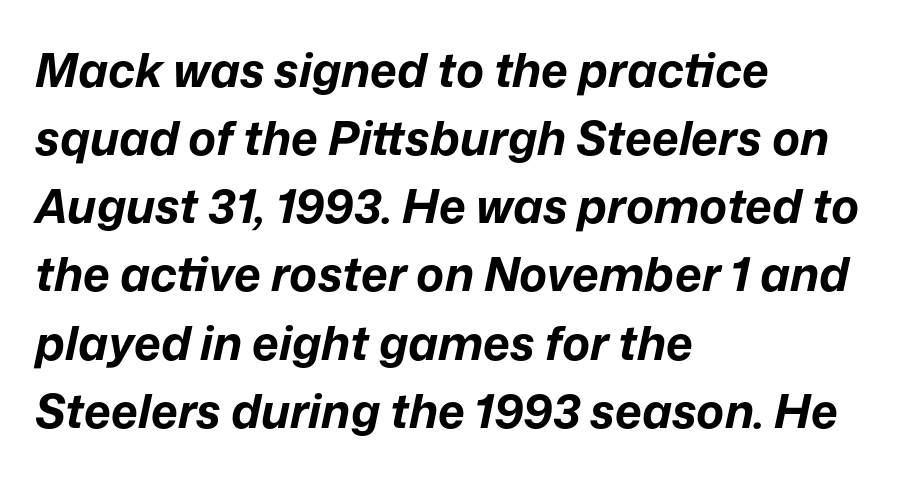
The glyphs have the mass of a bold cut. Tracking here is standard; glyphs follow each other at the usual distance. Do the characters align in a grid? No, the font is proportional. It's the slanting kind of type.
